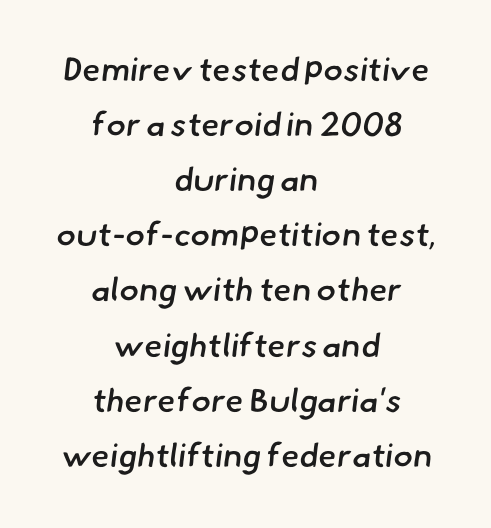
Q: Is the text bold? A: Semi-bold.
Q: Is the typeface a serif or a sans-serif typeface? A: Sans-serif.
Q: Is the text underlined? A: No.
Q: How is the paragraph aligned? A: Centered.
Q: Is the spacing between letters normal or unusually wide? A: Normal.
Q: Is the spacing between lines tight, normal or loose? A: Normal.
Q: Width (condensed, normal, or wide)? A: Normal.
Q: Stroke contrast? A: Low.
Q: x-height? A: Small.
Q: Monospaced? A: No.
